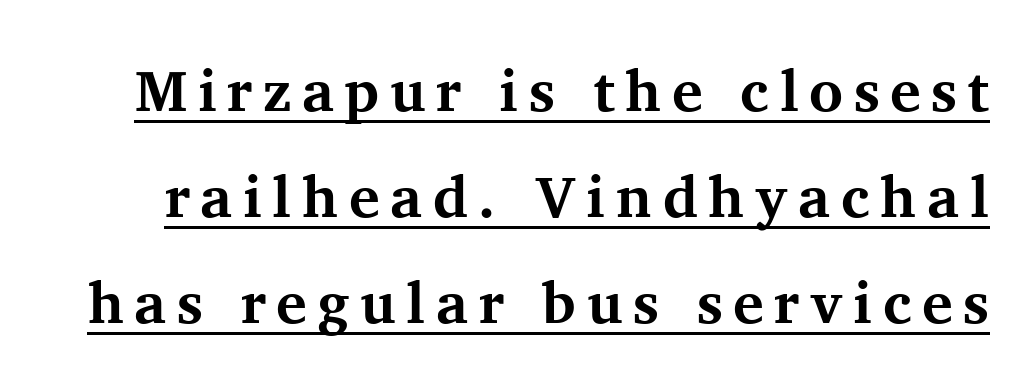
Q: Is the text bold? A: Yes.
Q: Is the text italic (slanted)? A: No, it is upright.
Q: Is the typeface a serif or a sans-serif typeface? A: Serif.
Q: Is the text underlined? A: Yes.
Q: Width (condensed, normal, or wide)? A: Normal.
Q: Stroke contrast? A: Medium.
Q: x-height? A: Medium.
Q: Monospaced? A: No.
